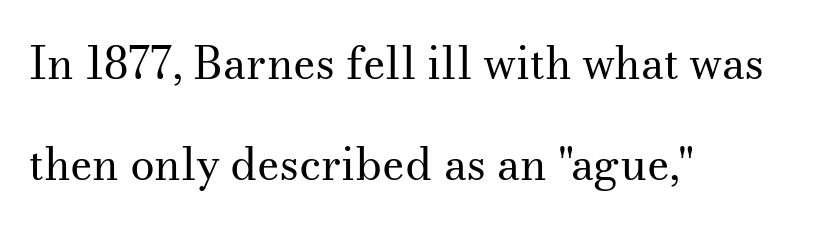
The image shows 44 px regular-weight serif type, upright; set left-aligned, loose line spacing (2.3x), normal letter spacing, not underlined; medium stroke contrast and a small x-height.
